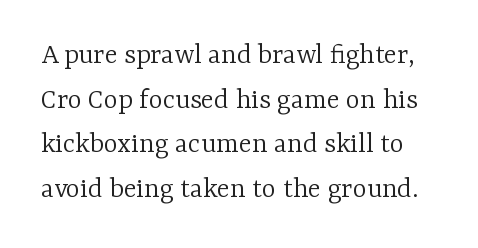
Stems and bowls with no extra thickness — not bold. Reading down the column, the eye jumps a familiar distance to each next line. Yep, those are serifs on the letters. The letters sit at their default tracking, neither squeezed nor spread. No word sits above an underline. Each letter keeps its own natural width here, so spacing adapts to shape.
